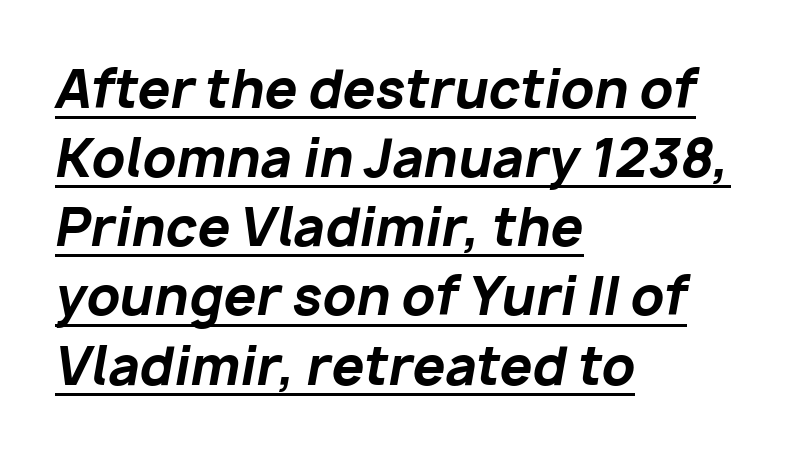
The image shows 52 px bold type, italic (leaning right); set left-aligned, normal line spacing (1.33x), normal letter spacing, underlined; low stroke contrast and a medium x-height.
